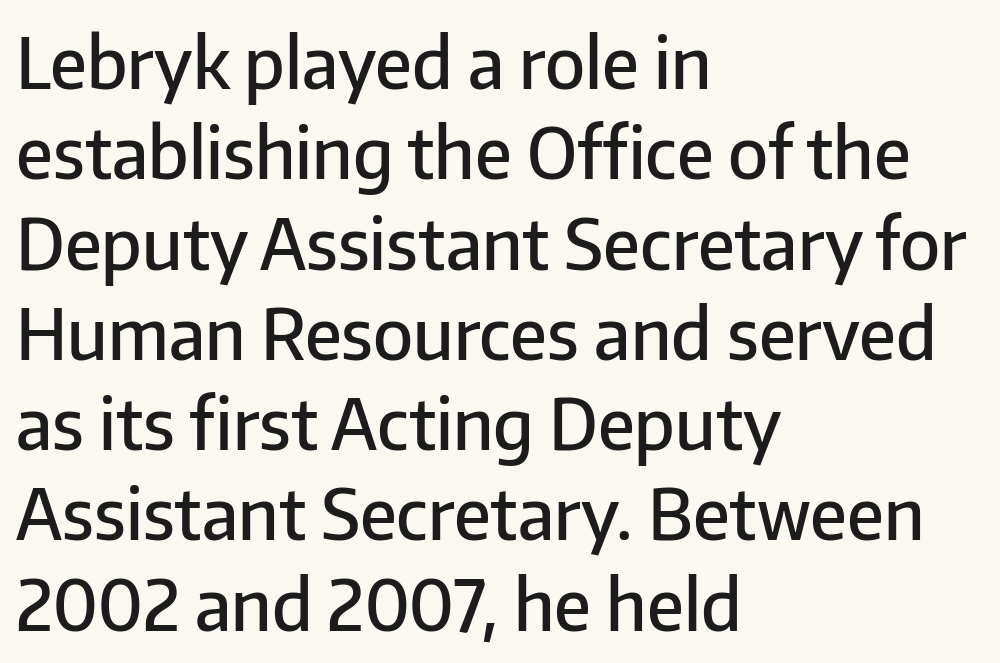
Leading: standard. The axis of the letterforms is exactly vertical. Observe the absence of serifs on each vertical stroke in this sample. The characters look somewhat weighty, a semibold short of true bold. Note the varied advance widths — an 'i' is clearly narrower than an 'm'.
